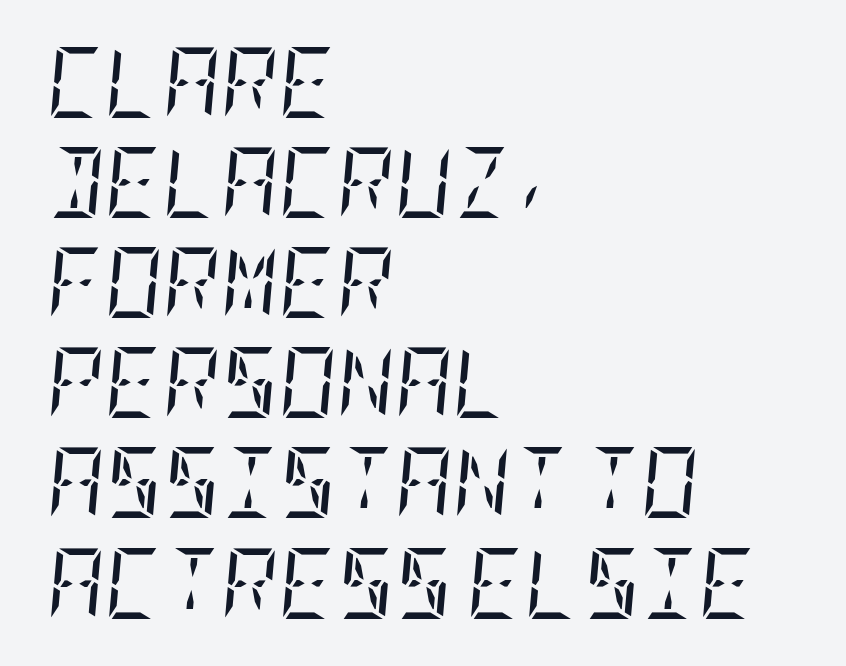
Q: Is the text bold? A: No.
Q: Is the text italic (slanted)? A: Yes, it leans right by about 5 degrees.
Q: Is the typeface a serif or a sans-serif typeface? A: Serif.
Q: Is the text underlined? A: No.
Q: How is the paragraph aligned? A: Left-aligned.
Q: Is the spacing between letters normal or unusually wide? A: Normal.
Q: Is the spacing between lines tight, normal or loose? A: Normal.
Q: Width (condensed, normal, or wide)? A: Condensed.
Q: Stroke contrast? A: Low.
Q: x-height? A: Large.
